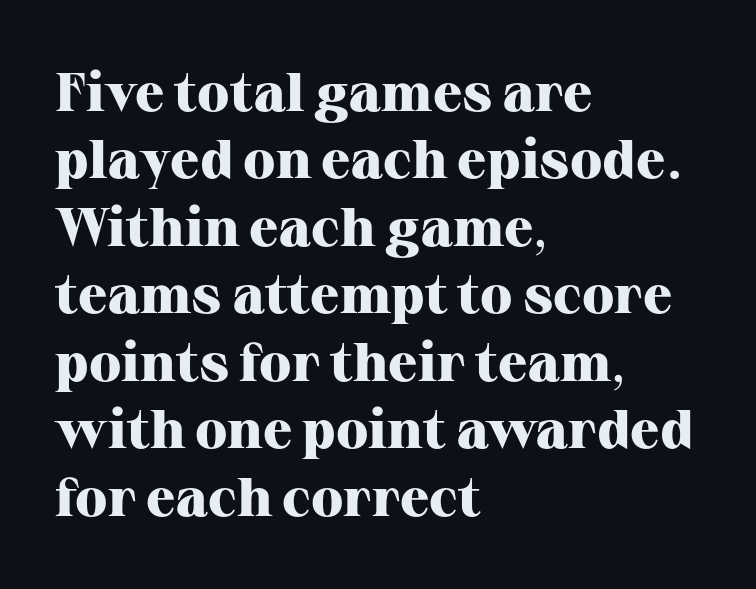
Q: Is the text bold? A: Yes.
Q: Is the text italic (slanted)? A: No, it is upright.
Q: Is the typeface a serif or a sans-serif typeface? A: Serif.
Q: Is the text underlined? A: No.
Q: How is the paragraph aligned? A: Left-aligned.
Q: Is the spacing between letters normal or unusually wide? A: Normal.
Q: Is the spacing between lines tight, normal or loose? A: Normal.
Q: Width (condensed, normal, or wide)? A: Normal.
Q: Stroke contrast? A: High.
Q: x-height? A: Medium.
Q: Monospaced? A: No.
